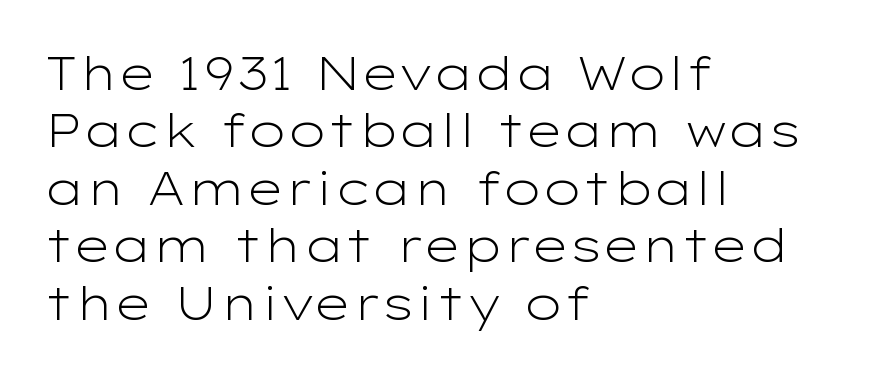
The image shows 46 px light, wide sans-serif type, upright; set left-aligned, normal line spacing (1.25x), normal letter spacing, not underlined; low stroke contrast and a medium x-height.
